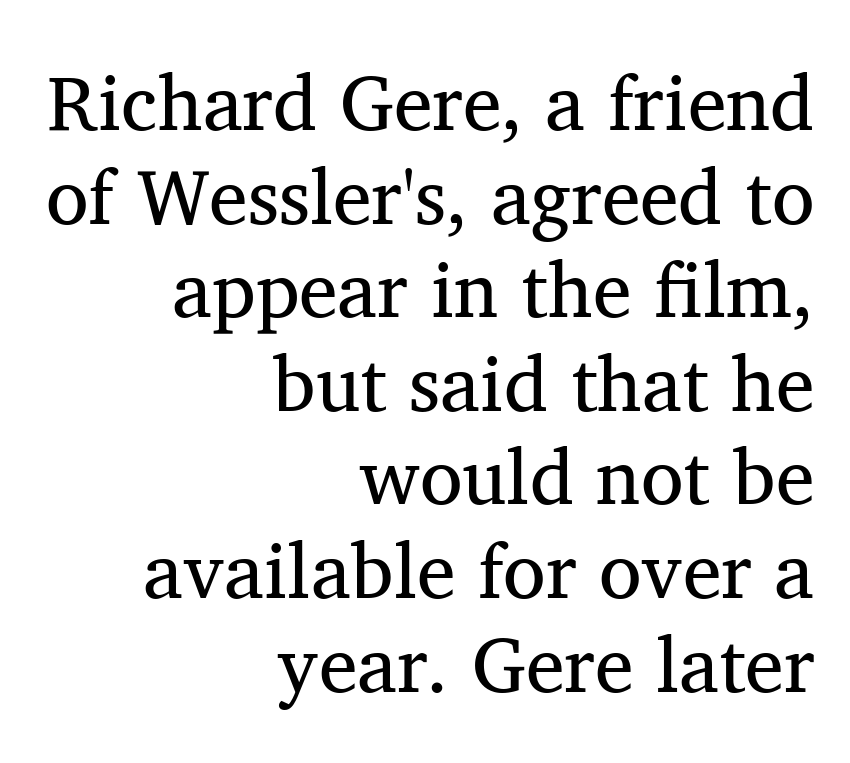
{"serif": "yes", "italic": "no", "bold": "no", "weight": "regular", "width": "normal", "stroke_contrast": "medium", "x_height": "medium", "monospaced": "no", "underline": "no", "align": "right", "line_spacing_ratio": 1.2, "letter_spacing": "normal", "letter_spacing_em": 0.0, "glyph_px": 78}
